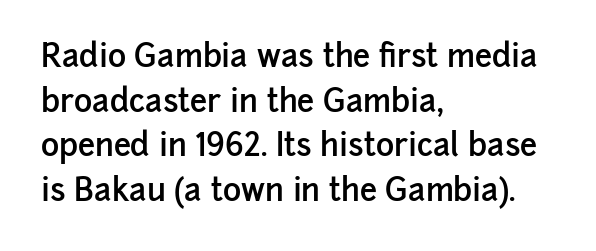
{"serif": "no", "italic": "no", "bold": "semi", "weight": "semibold", "width": "normal", "stroke_contrast": "low", "x_height": "medium", "monospaced": "no", "underline": "no", "align": "left", "line_spacing": "normal", "line_spacing_ratio": 1.44, "letter_spacing": "normal", "letter_spacing_em": 0.0, "glyph_px": 31}
